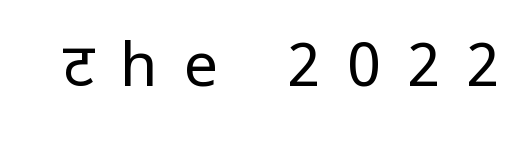
{"serif": "no", "italic": "no", "bold": "no", "weight": "regular", "width": "condensed", "stroke_contrast": "low", "underline": "no", "letter_spacing": "wide", "letter_spacing_em": 0.43, "glyph_px": 61}
